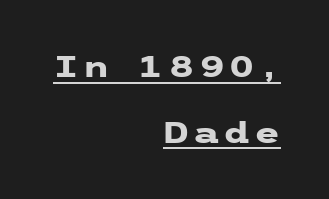
Compared with a flush-left layout, this one pins lines to the opposite, right side. Rendered with straight, roman letterforms. This rendering features underlined lettering. Leading is clearly above the norm, producing a sparse column. Weight: bold. This sample uses a sans-serif face.
